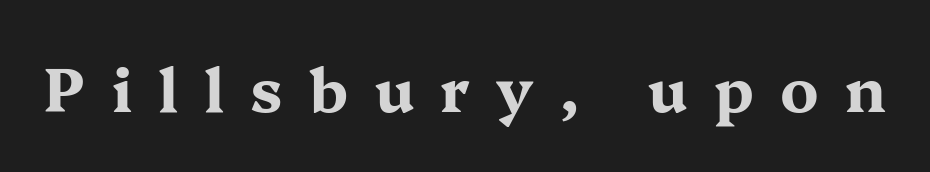
The image shows 60 px bold, wide serif type, upright; set unusually wide letter spacing (+0.44 em), not underlined; medium stroke contrast and a medium x-height.
